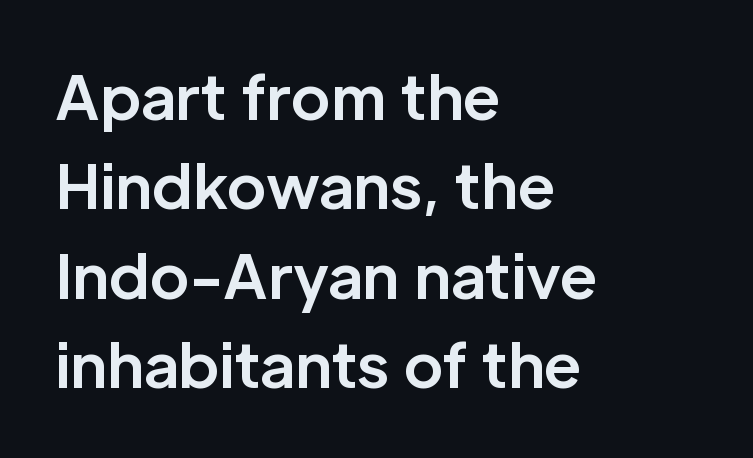
{"serif": "no", "italic": "no", "bold": "yes", "weight": "bold", "width": "normal", "stroke_contrast": "low", "x_height": "medium", "monospaced": "no", "underline": "no", "align": "left", "line_spacing": "normal", "line_spacing_ratio": 1.49, "letter_spacing": "normal", "letter_spacing_em": 0.0, "glyph_px": 60}
